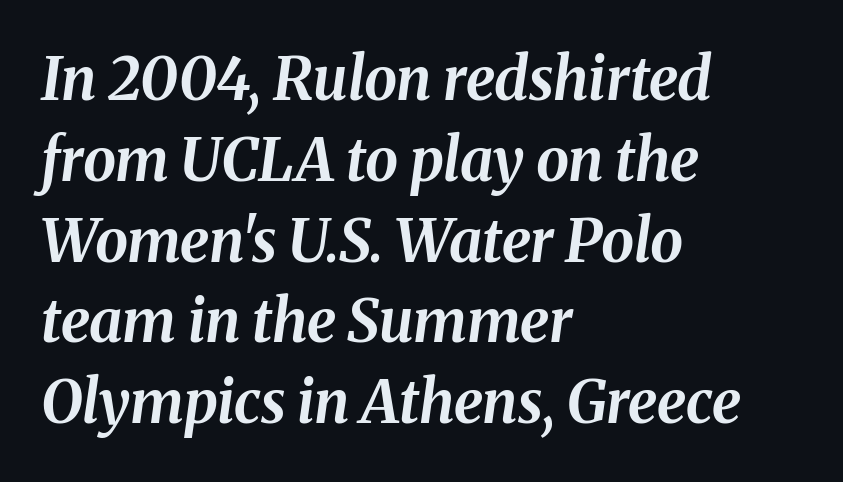
{"italic": "yes", "lean": "right", "slant_degrees": 8, "bold": "yes", "weight": "bold", "width": "normal", "stroke_contrast": "medium", "x_height": "medium", "monospaced": "no", "underline": "no", "align": "left", "line_spacing": "normal", "line_spacing_ratio": 1.37, "letter_spacing": "normal", "letter_spacing_em": 0.0, "glyph_px": 59}
